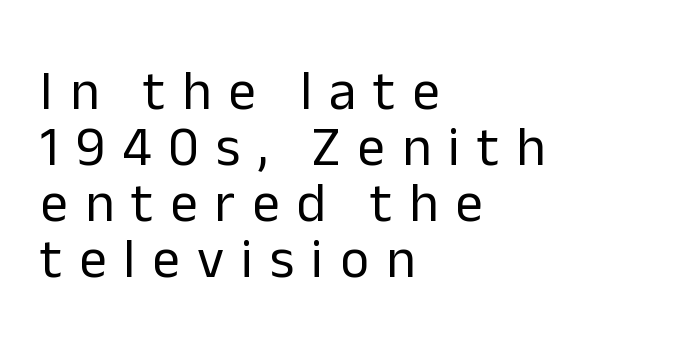
Q: Is the text bold? A: No.
Q: Is the text italic (slanted)? A: No, it is upright.
Q: Is the typeface a serif or a sans-serif typeface? A: Sans-serif.
Q: Is the text underlined? A: No.
Q: How is the paragraph aligned? A: Left-aligned.
Q: Is the spacing between letters normal or unusually wide? A: Unusually wide.
Q: Is the spacing between lines tight, normal or loose? A: Tight.
Q: Width (condensed, normal, or wide)? A: Normal.
Q: Stroke contrast? A: Low.
Q: x-height? A: Medium.
Q: Monospaced? A: No.
